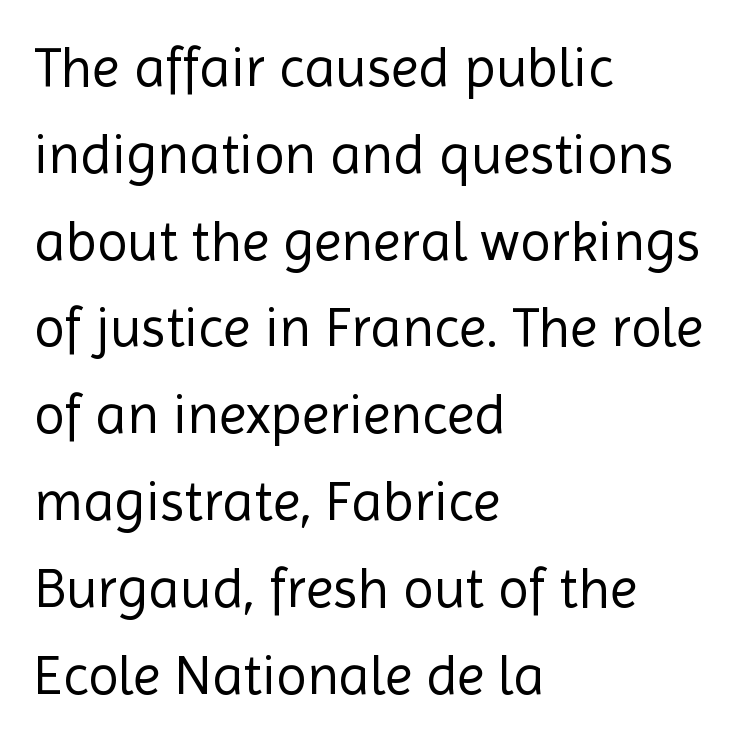
Each stroke keeps to a modest, everyday thickness or less. Honestly, the row spacing looks completely unremarkable. A roman cut, with each character standing at attention. The rendering uses natural spacing where letterforms have individual widths. The text block is weighted toward the left margin, trailing off unevenly rightward. Observe the ordinary spacing: letters are neighbours, not strangers.
